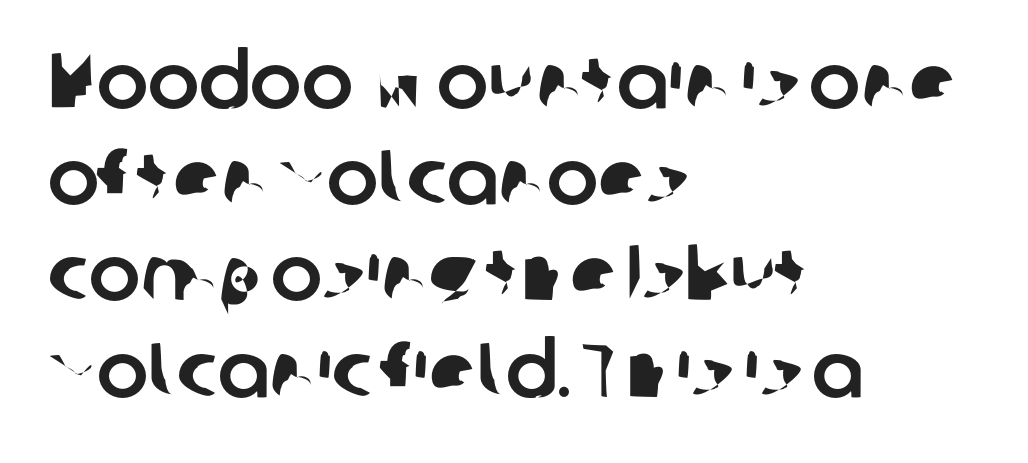
Q: Is the typeface a serif or a sans-serif typeface? A: Sans-serif.
Q: Is the text underlined? A: No.
Q: How is the paragraph aligned? A: Left-aligned.
Q: Is the spacing between letters normal or unusually wide? A: Normal.
Q: Is the spacing between lines tight, normal or loose? A: Normal.
Q: Width (condensed, normal, or wide)? A: Normal.
Q: Stroke contrast? A: Low.
Q: x-height? A: Medium.
Q: Monospaced? A: No.
